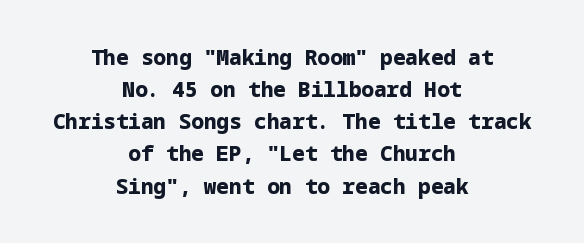
Q: Is the text bold? A: Yes.
Q: Is the text italic (slanted)? A: No, it is upright.
Q: Is the text underlined? A: No.
Q: How is the paragraph aligned? A: Centered.
Q: Is the spacing between letters normal or unusually wide? A: Normal.
Q: Is the spacing between lines tight, normal or loose? A: Normal.
